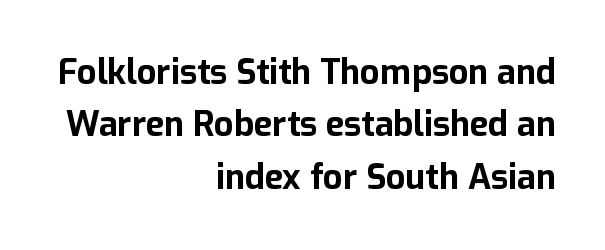
The image shows 34 px bold sans-serif type, upright; set right-aligned, normal line spacing (1.54x), normal letter spacing, not underlined; low stroke contrast and a medium x-height.
